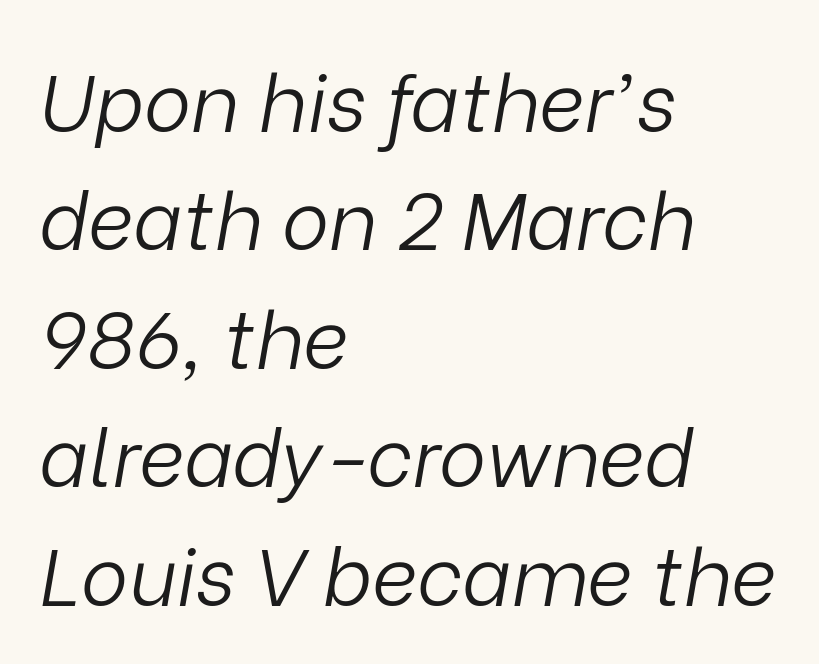
Q: Is the text bold? A: No.
Q: Is the text italic (slanted)? A: Yes, it leans right by about 9 degrees.
Q: Is the text underlined? A: No.
Q: How is the paragraph aligned? A: Left-aligned.
Q: Is the spacing between letters normal or unusually wide? A: Normal.
Q: Is the spacing between lines tight, normal or loose? A: Normal.
Q: Width (condensed, normal, or wide)? A: Normal.
Q: Stroke contrast? A: Low.
Q: x-height? A: Medium.
Q: Monospaced? A: No.
